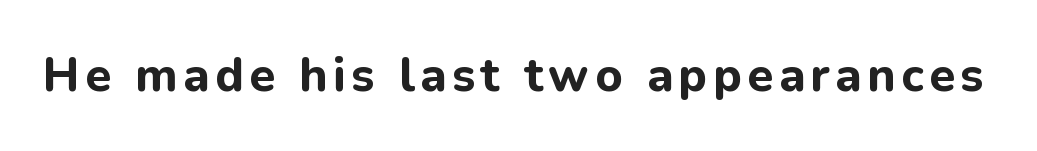
The image shows 47 px bold sans-serif type, upright; set not underlined; low stroke contrast and a medium x-height.
